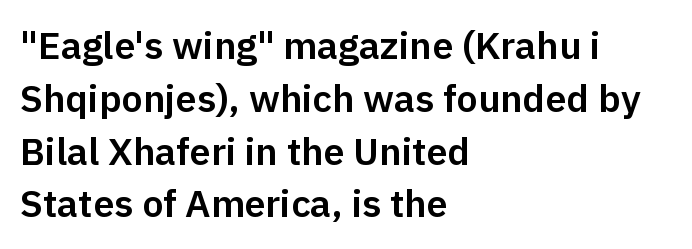
Q: Is the text italic (slanted)? A: No, it is upright.
Q: Is the typeface a serif or a sans-serif typeface? A: Sans-serif.
Q: Is the text underlined? A: No.
Q: How is the paragraph aligned? A: Left-aligned.
Q: Is the spacing between letters normal or unusually wide? A: Normal.
Q: Is the spacing between lines tight, normal or loose? A: Normal.
Q: Width (condensed, normal, or wide)? A: Normal.
Q: Stroke contrast? A: Low.
Q: x-height? A: Medium.
Q: Monospaced? A: No.
